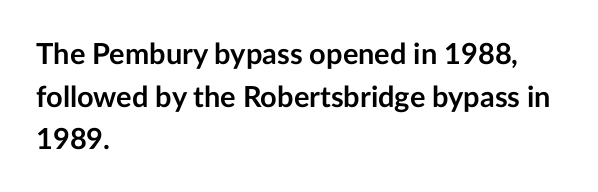
Q: Is the text bold? A: Yes.
Q: Is the text italic (slanted)? A: No, it is upright.
Q: Is the typeface a serif or a sans-serif typeface? A: Sans-serif.
Q: Is the text underlined? A: No.
Q: How is the paragraph aligned? A: Left-aligned.
Q: Is the spacing between letters normal or unusually wide? A: Normal.
Q: Is the spacing between lines tight, normal or loose? A: Normal.
Q: Width (condensed, normal, or wide)? A: Normal.
Q: Stroke contrast? A: Low.
Q: x-height? A: Medium.
Q: Monospaced? A: No.
